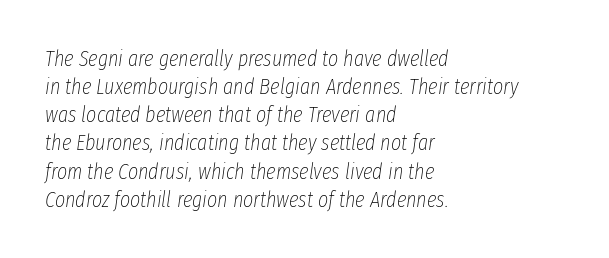
{"italic": "yes", "lean": "right", "slant_degrees": 8, "bold": "no", "underline": "no", "align": "left", "line_spacing": "normal", "line_spacing_ratio": 1.28, "letter_spacing": "normal", "letter_spacing_em": 0.0, "glyph_px": 22}
